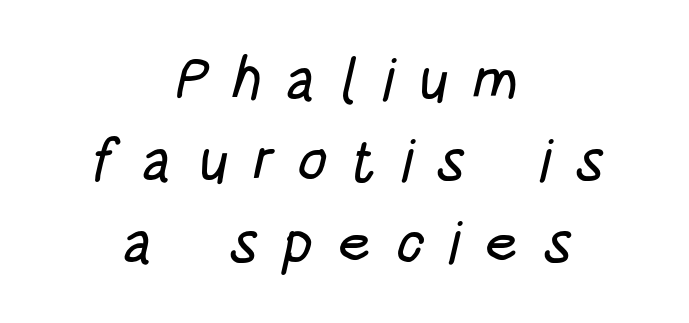
Regarding serifs, this sample does without them. Interline gaps are of average width in this sample. The face used here is proportionally spaced, like ordinary book or web type. The glyphs are unaccompanied by any horizontal stroke below them.
